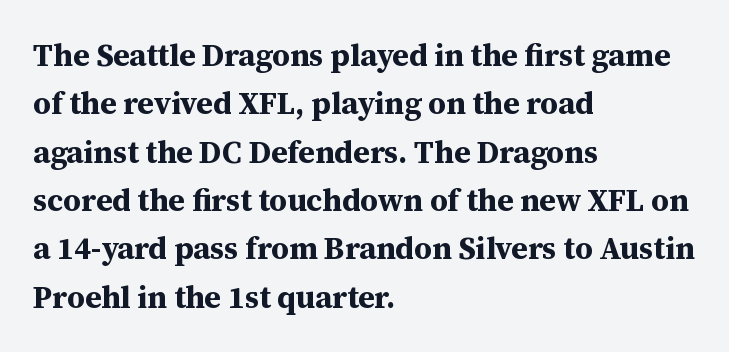
{"serif": "yes", "italic": "no", "bold": "yes", "weight": "bold", "width": "normal", "stroke_contrast": "medium", "x_height": "medium", "monospaced": "no", "underline": "no", "align": "left", "line_spacing": "normal", "line_spacing_ratio": 1.56, "letter_spacing": "normal", "letter_spacing_em": 0.0, "glyph_px": 31}
